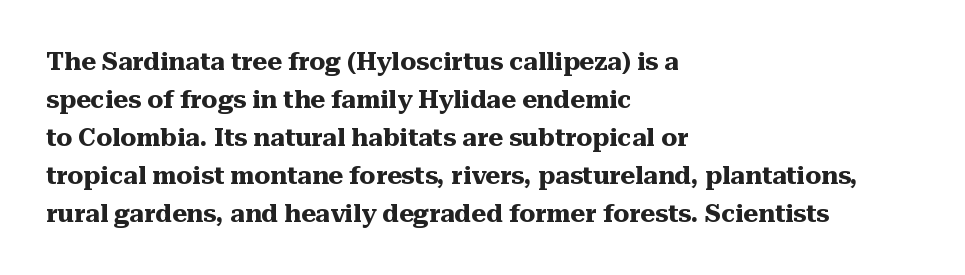
Leftover space on each line is placed entirely after the last word. Normally led — the rows are evenly, conventionally spaced. Type without underlining. Here the glyphs are tracked normally, forming tight word shapes.
